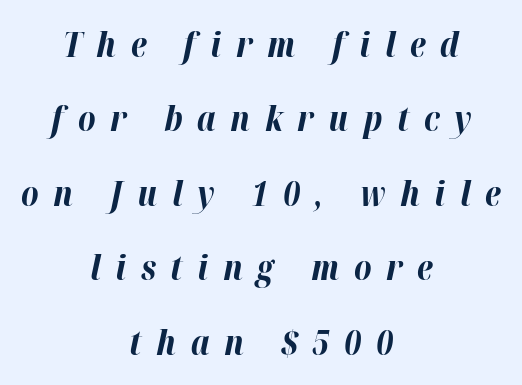
Q: Is the text bold? A: Yes.
Q: Is the text italic (slanted)? A: Yes, it leans right by about 12 degrees.
Q: Is the text underlined? A: No.
Q: How is the paragraph aligned? A: Centered.
Q: Is the spacing between letters normal or unusually wide? A: Unusually wide.
Q: Is the spacing between lines tight, normal or loose? A: Loose.
Q: Width (condensed, normal, or wide)? A: Normal.
Q: Stroke contrast? A: High.
Q: x-height? A: Medium.
Q: Monospaced? A: No.
